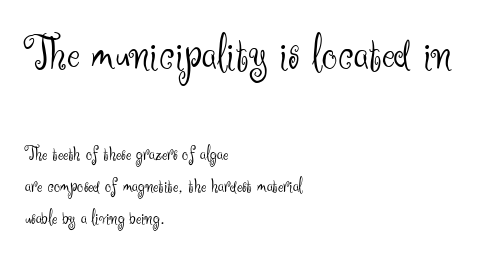
The image shows 49 px light sans-serif type, upright; set left-aligned, normal line spacing (1.59x), normal letter spacing, not underlined; the first (top) block is 2.45x larger; medium stroke contrast and a small x-height.
